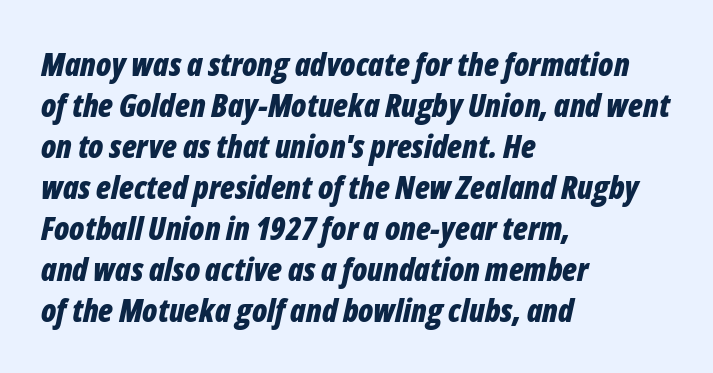
Q: Is the text bold? A: Yes.
Q: Is the text italic (slanted)? A: Yes, it leans right by about 12 degrees.
Q: Is the text underlined? A: No.
Q: How is the paragraph aligned? A: Left-aligned.
Q: Is the spacing between letters normal or unusually wide? A: Normal.
Q: Is the spacing between lines tight, normal or loose? A: Normal.
Q: Width (condensed, normal, or wide)? A: Condensed.
Q: Stroke contrast? A: Low.
Q: x-height? A: Medium.
Q: Monospaced? A: No.
